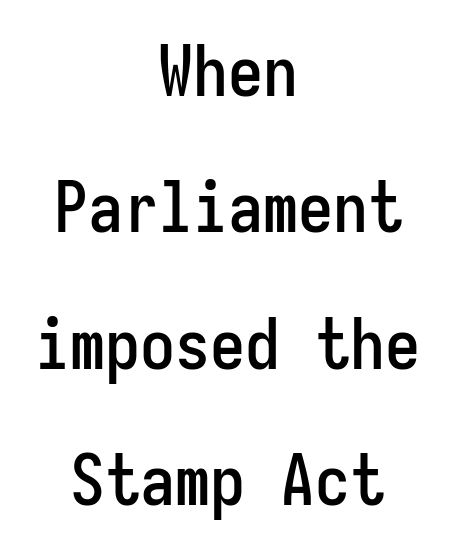
Note the uniform advance width — an 'i' takes as much space as an 'm'. Serifs: no, the terminals of the letterforms are clean. The line texture is even and compact thanks to regular tracking. Decoration check: the copy has no underline. The axis of the letterforms is exactly vertical. These lines stack symmetrically, like a column narrowing and widening about its center.
